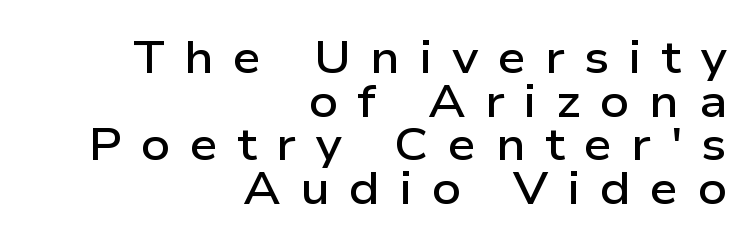
{"serif": "no", "italic": "no", "bold": "semi", "weight": "semibold", "width": "wide", "stroke_contrast": "low", "x_height": "medium", "monospaced": "no", "underline": "no", "align": "right", "line_spacing": "tight", "line_spacing_ratio": 0.97, "letter_spacing": "wide", "letter_spacing_em": 0.43, "glyph_px": 45}
